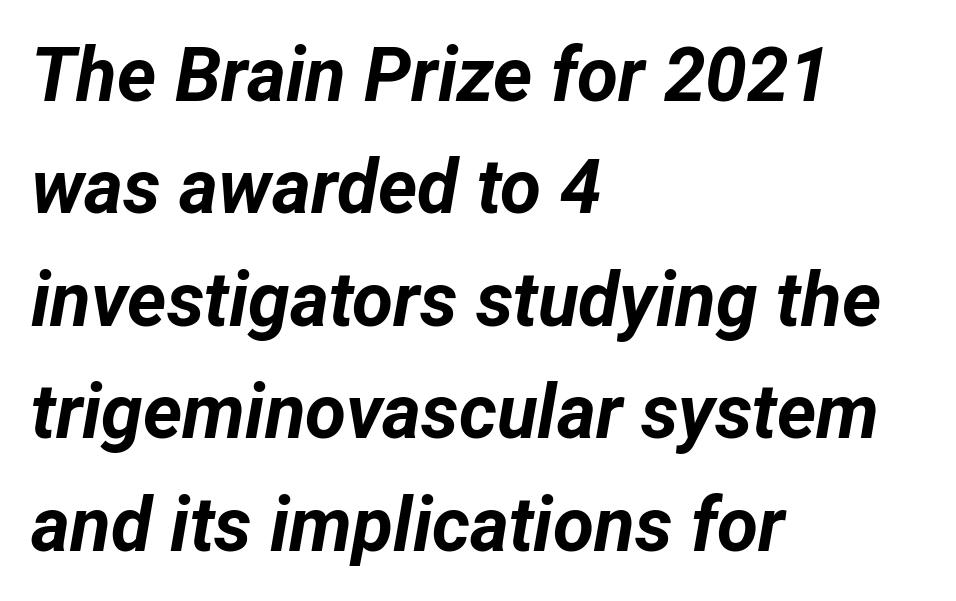
The image shows 75 px bold type, italic (leaning right); set left-aligned, normal line spacing (1.5x), normal letter spacing, not underlined; low stroke contrast and a medium x-height.
